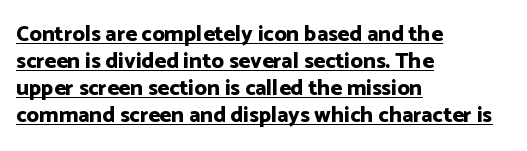
Q: Is the text bold? A: Yes.
Q: Is the text italic (slanted)? A: No, it is upright.
Q: Is the text underlined? A: Yes.
Q: How is the paragraph aligned? A: Left-aligned.
Q: Is the spacing between letters normal or unusually wide? A: Normal.
